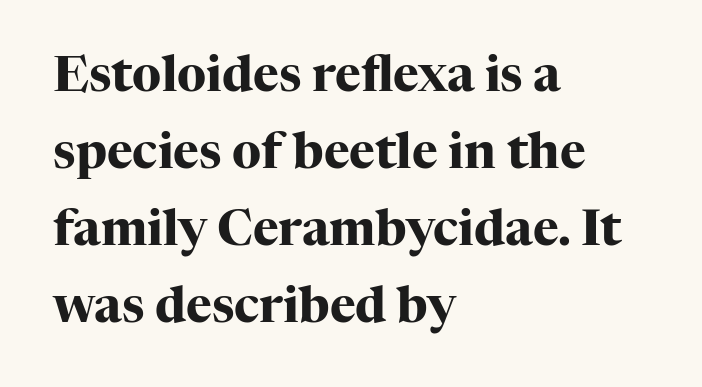
Short and long lines alike share a common starting point at left. Weight: bold. Here the designer chose a conventional face with non-uniform glyph widths. Glyph-to-glyph distance matches everyday printed text.
